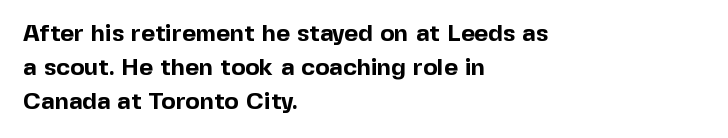
Q: Is the text bold? A: Yes.
Q: Is the text italic (slanted)? A: No, it is upright.
Q: Is the text underlined? A: No.
Q: How is the paragraph aligned? A: Left-aligned.
Q: Is the spacing between letters normal or unusually wide? A: Normal.
Q: Is the spacing between lines tight, normal or loose? A: Normal.
